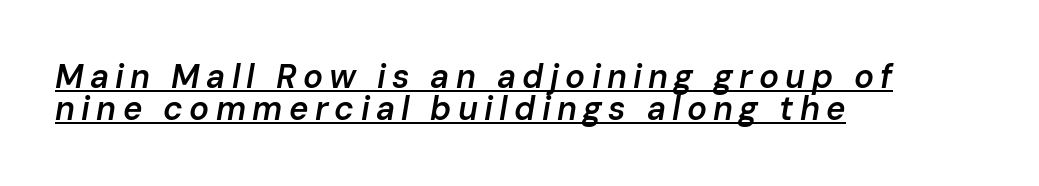
{"italic": "yes", "lean": "right", "slant_degrees": 10, "bold": "semi", "weight": "semibold", "width": "normal", "stroke_contrast": "low", "x_height": "medium", "monospaced": "no", "underline": "yes", "align": "left", "line_spacing": "tight", "line_spacing_ratio": 0.96, "glyph_px": 33}
